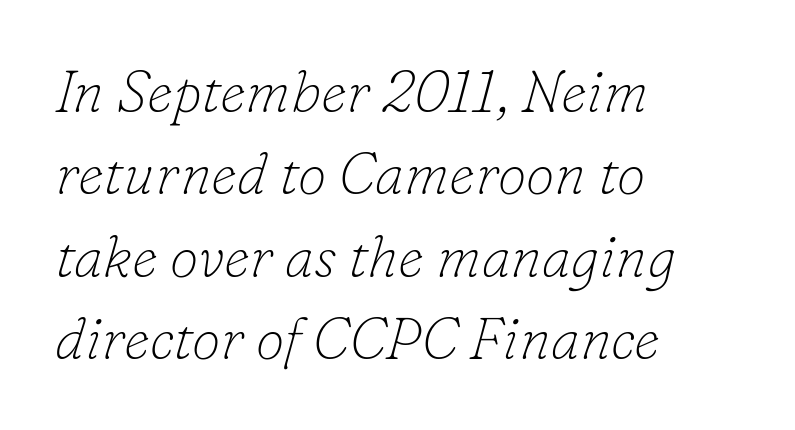
{"serif": "yes", "italic": "yes", "lean": "right", "slant_degrees": 16, "bold": "no", "weight": "thin", "width": "normal", "stroke_contrast": "low", "x_height": "small", "monospaced": "no", "underline": "no", "align": "left", "line_spacing": "normal", "line_spacing_ratio": 1.42, "letter_spacing": "normal", "letter_spacing_em": 0.0, "glyph_px": 58}
